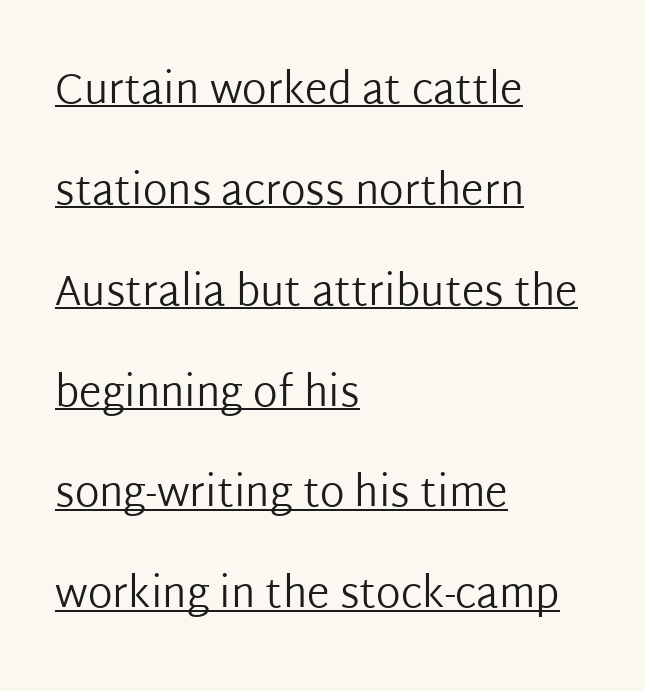
{"serif": "no", "italic": "no", "bold": "no", "weight": "regular", "width": "normal", "stroke_contrast": "low", "x_height": "medium", "monospaced": "no", "underline": "yes", "align": "left", "line_spacing": "loose", "line_spacing_ratio": 2.46, "letter_spacing": "normal", "letter_spacing_em": 0.0, "glyph_px": 41}
